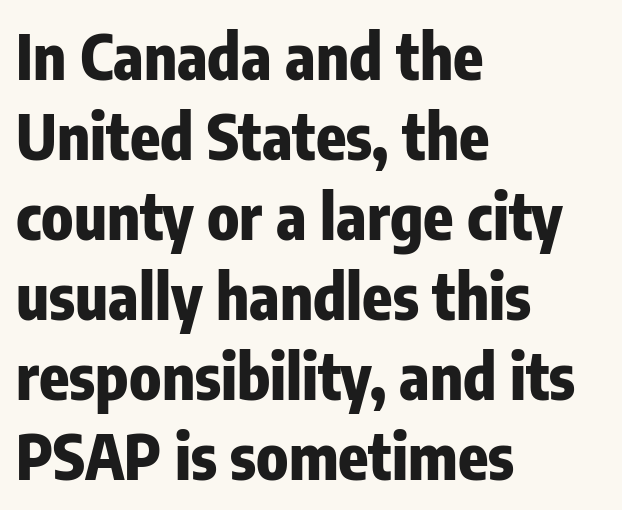
The image shows 62 px heavy, condensed sans-serif type, upright; set left-aligned, normal line spacing (1.29x), normal letter spacing, not underlined; low stroke contrast and a medium x-height.
